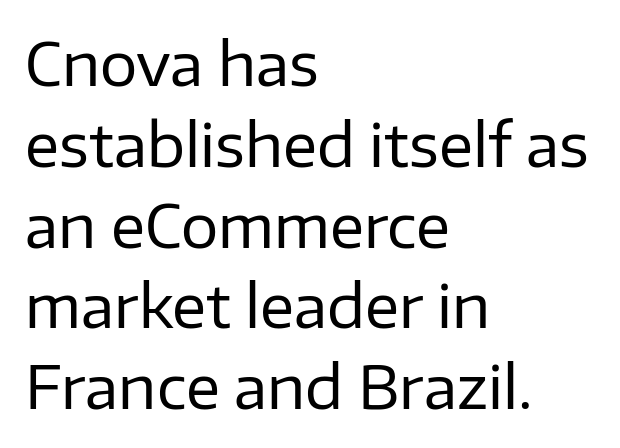
Grotesque or geometric, the face here clearly has no serifs. Quick note: underline off. The rendering uses natural spacing where letterforms have individual widths. Ascenders rise straight up at ninety degrees.
